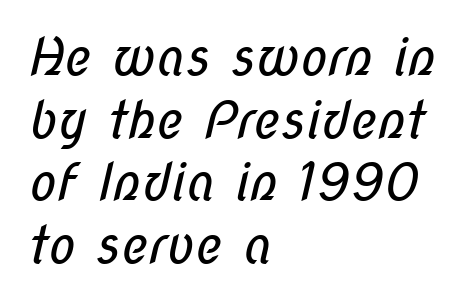
Compared with typical body copy, the letter spacing here is the same. Compared with a typical body face, this is equally light or lighter still. This rendering employs a face without finishing strokes, i.e., a sans-serif. Do the characters align in a grid? No, the font is proportional.
